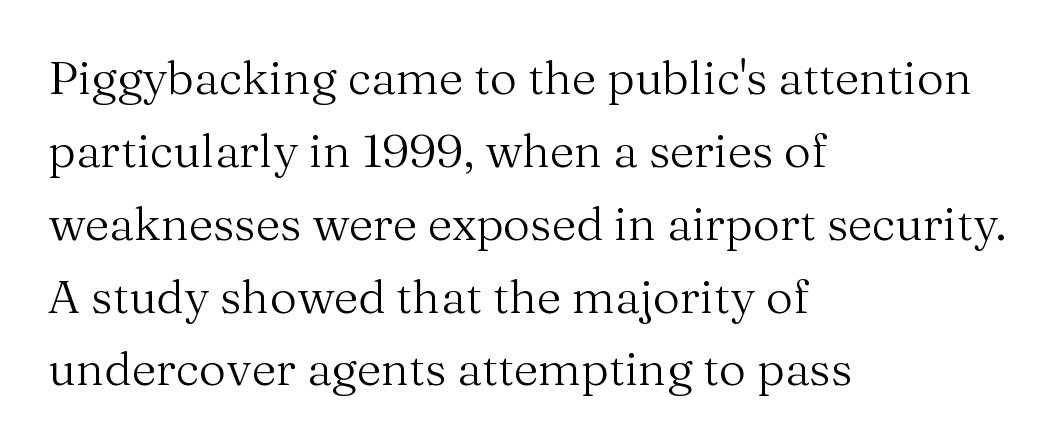
The image shows 47 px regular-weight serif type, upright; set left-aligned, normal line spacing (1.55x), normal letter spacing, not underlined; medium stroke contrast and a medium x-height.
